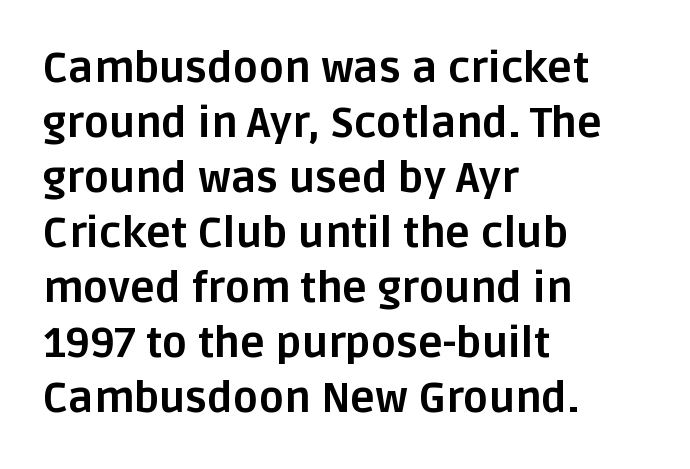
Q: Is the text bold? A: Yes.
Q: Is the text italic (slanted)? A: No, it is upright.
Q: Is the typeface a serif or a sans-serif typeface? A: Sans-serif.
Q: Is the text underlined? A: No.
Q: How is the paragraph aligned? A: Left-aligned.
Q: Is the spacing between letters normal or unusually wide? A: Normal.
Q: Is the spacing between lines tight, normal or loose? A: Normal.
Q: Width (condensed, normal, or wide)? A: Normal.
Q: Stroke contrast? A: Low.
Q: x-height? A: Large.
Q: Monospaced? A: No.
